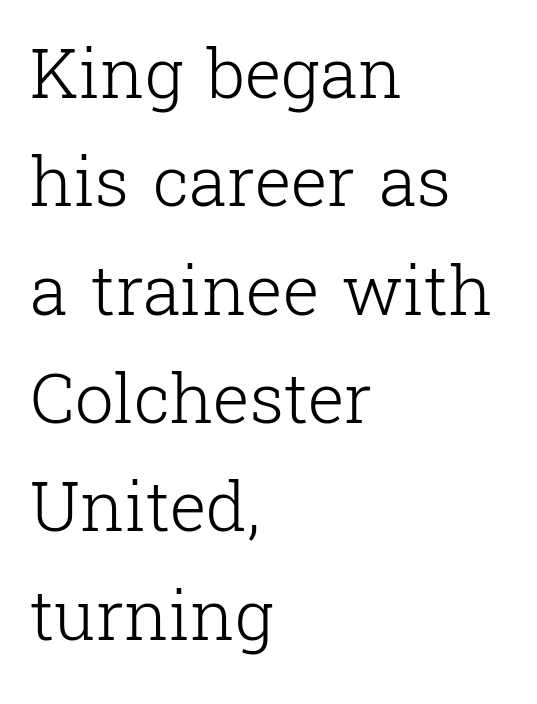
Q: Is the text bold? A: No.
Q: Is the text italic (slanted)? A: No, it is upright.
Q: Is the typeface a serif or a sans-serif typeface? A: Serif.
Q: Is the text underlined? A: No.
Q: How is the paragraph aligned? A: Left-aligned.
Q: Is the spacing between letters normal or unusually wide? A: Normal.
Q: Is the spacing between lines tight, normal or loose? A: Normal.
Q: Width (condensed, normal, or wide)? A: Normal.
Q: Stroke contrast? A: Low.
Q: x-height? A: Medium.
Q: Monospaced? A: No.
